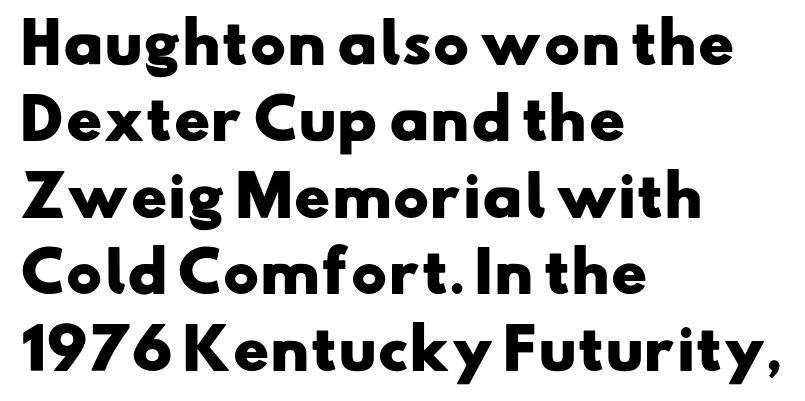
Q: Is the text bold? A: Yes.
Q: Is the typeface a serif or a sans-serif typeface? A: Sans-serif.
Q: Is the text underlined? A: No.
Q: How is the paragraph aligned? A: Left-aligned.
Q: Is the spacing between letters normal or unusually wide? A: Normal.
Q: Is the spacing between lines tight, normal or loose? A: Normal.
Q: Width (condensed, normal, or wide)? A: Wide.
Q: Stroke contrast? A: Low.
Q: x-height? A: Small.
Q: Monospaced? A: No.
